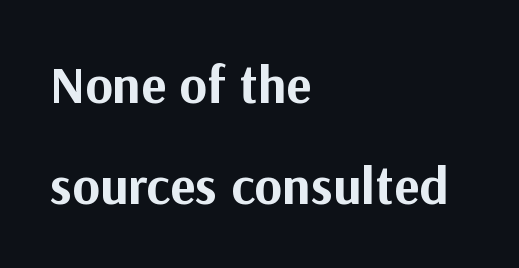
Each row of text sits above clean, open space. The letters advance in unequal steps, a hallmark of proportional type. Short note: letters normally spaced. Vertically, the passage feels expansive, rows floating well apart. What kind of face is this? One without serifs — a sans. This rendering uses left alignment, leaving the right contour irregular.
